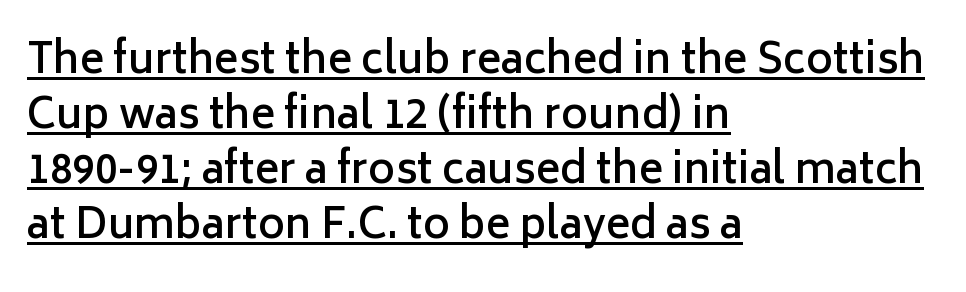
{"serif": "no", "italic": "no", "bold": "semi", "weight": "semibold", "width": "normal", "stroke_contrast": "low", "x_height": "medium", "monospaced": "no", "underline": "yes", "align": "left", "line_spacing": "normal", "line_spacing_ratio": 1.34, "letter_spacing": "normal", "letter_spacing_em": 0.0, "glyph_px": 41}
